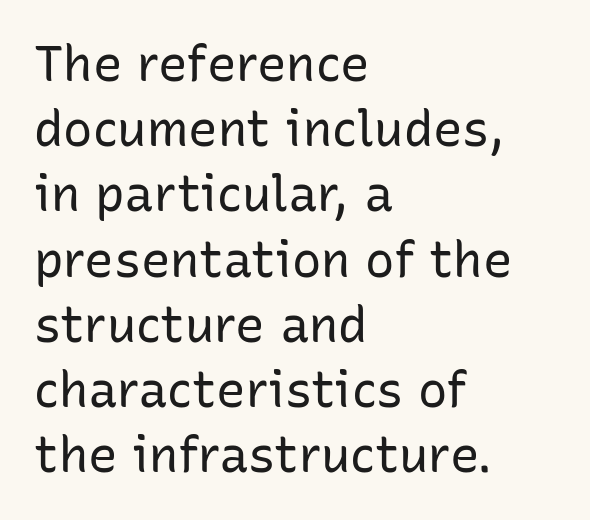
Each letter keeps its own natural width here, so spacing adapts to shape. The rendering anchors every line to the left-hand side. How are the letters spaced? Ordinarily, with no added tracking. Compared with a typical body face, this is equally light or lighter still. Any mark beneath the type? The region is blank. Baseline-to-baseline distance is the conventional proportion of letter height.
